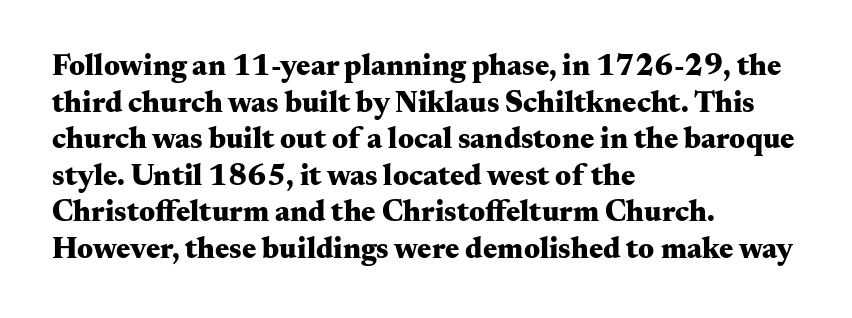
The image shows 30 px heavy, wide serif type, upright; set left-aligned, line spacing 1.22x, normal letter spacing, not underlined; medium stroke contrast and a small x-height.
